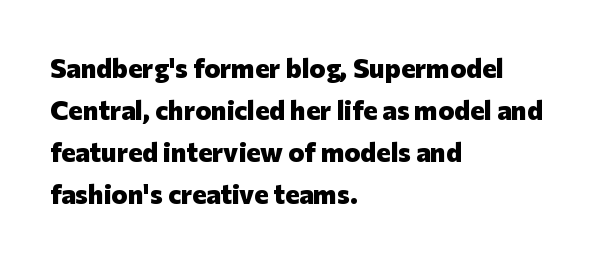
The face used here has the dense, thick strokes of a bold. Students, observe: this is what conventionally led text looks like. Notice how the stems are strictly vertical — no italics here. The setting favours the left margin, as ordinary paragraphs usually do.
